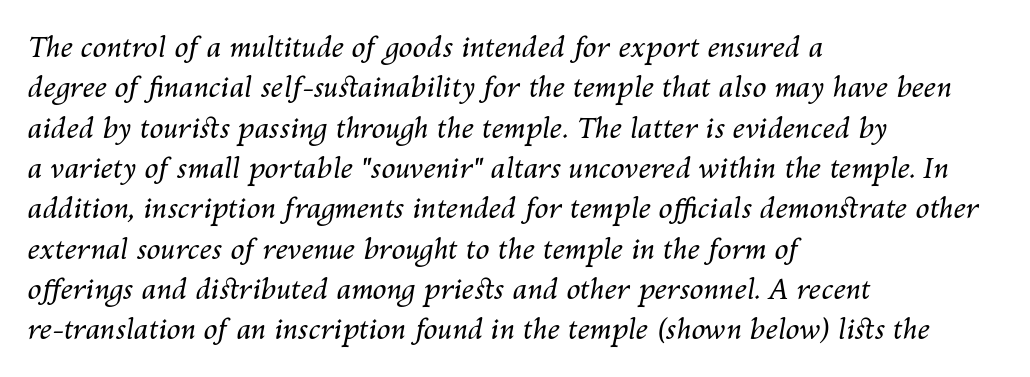
Leading matches the norm, producing a regular column. Each letter keeps its own natural width here, so spacing adapts to shape. Which margin do the lines hug? The left one — the right edge is uneven. Unmarked baselines from the first word to the last. A typesetter would call this zero additional tracking. The axis of the letterforms is tilted away from vertical.
